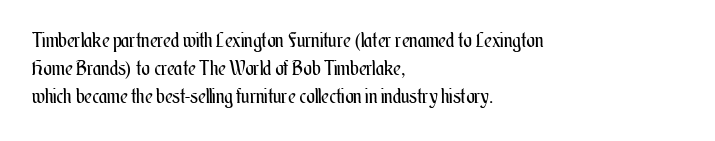
Nobody drew a line under any word here. When letters stand straight like this, we call the style roman or upright. The lines sit at an ordinary, default distance from one another. Summary of weight: not heavy and not bold.
